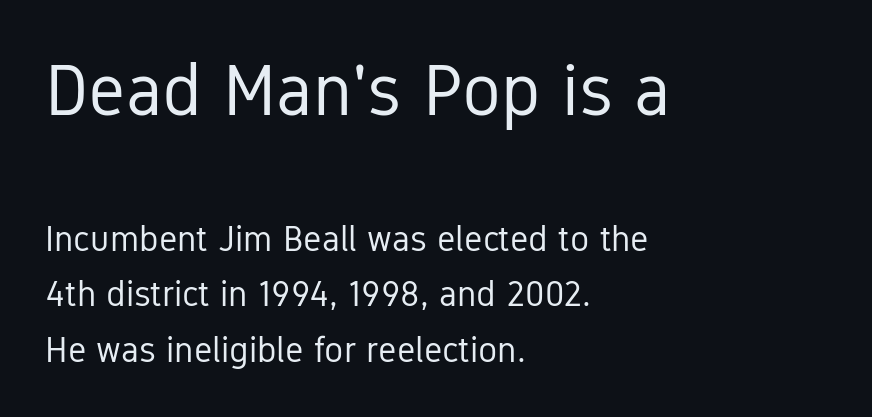
These lines were composed using upright roman letters. Does the leading feel generous? No, just average. Typeset ragged right — the left edge is the straight one. Tracking value appears to be zero — textbook default spacing.
